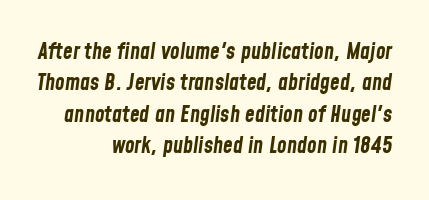
Posture: slanted. The rendering uses a moderate line-height, typical for paragraphs. This sample uses plain, unmodified letter spacing. Letters rest on an invisible, unmarked baseline. Each line ends at the same right margin while the left side varies.
